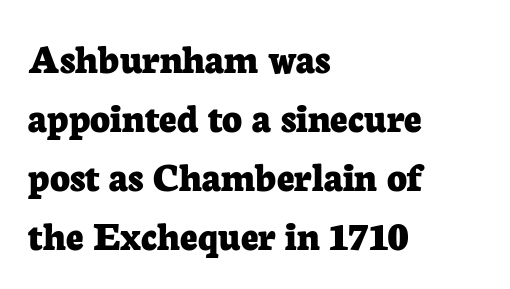
Q: Is the text bold? A: Yes.
Q: Is the text italic (slanted)? A: No, it is upright.
Q: Is the typeface a serif or a sans-serif typeface? A: Serif.
Q: Is the text underlined? A: No.
Q: How is the paragraph aligned? A: Left-aligned.
Q: Is the spacing between letters normal or unusually wide? A: Normal.
Q: Is the spacing between lines tight, normal or loose? A: Normal.
Q: Width (condensed, normal, or wide)? A: Normal.
Q: Stroke contrast? A: Low.
Q: x-height? A: Medium.
Q: Monospaced? A: No.
